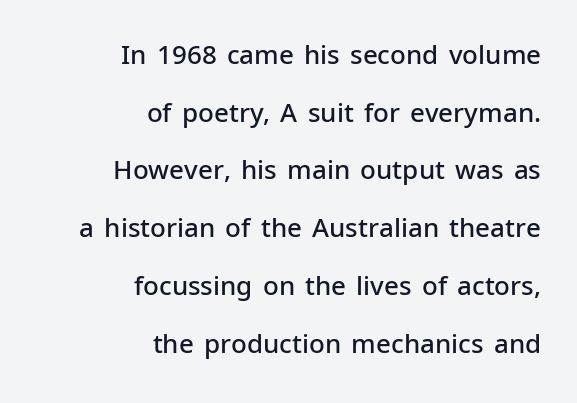
Q: Is the text bold? A: Semi-bold.
Q: Is the text italic (slanted)? A: No, it is upright.
Q: Is the text underlined? A: No.
Q: How is the paragraph aligned? A: Right-aligned.
Q: Is the spacing between letters normal or unusually wide? A: Normal.
Q: Is the spacing between lines tight, normal or loose? A: Loose.
